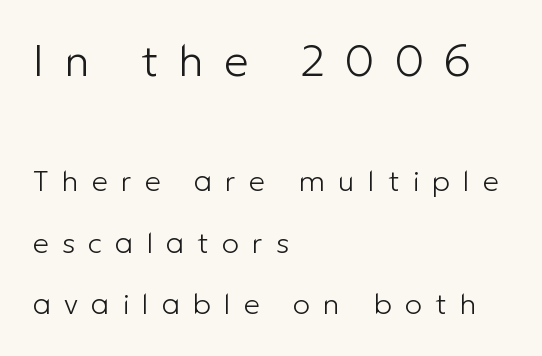
{"serif": "no", "italic": "no", "bold": "no", "weight": "light", "width": "normal", "stroke_contrast": "low", "x_height": "medium", "monospaced": "no", "underline": "no", "align": "left", "line_spacing": "loose", "line_spacing_ratio": 2.13, "letter_spacing": "wide", "letter_spacing_em": 0.45, "larger_block": "first", "size_ratio": 1.52, "glyph_px": 44}
